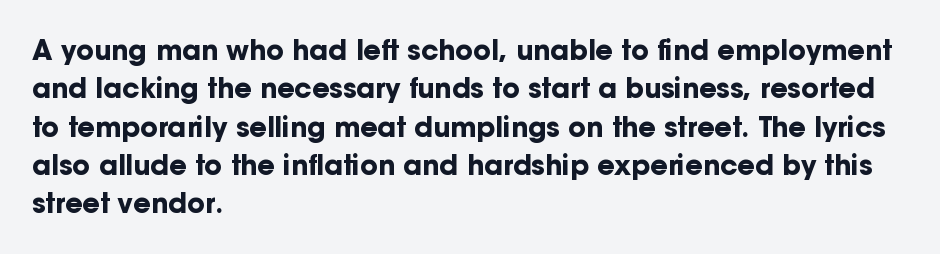
Glyph-to-glyph distance matches everyday printed text. Notice how thick the strokes are: this is what a full bold looks like. A normal amount of white space separates one row of letters from the next. Only glyphs here, with clear space below each row. Vertical strokes here are truly vertical.
